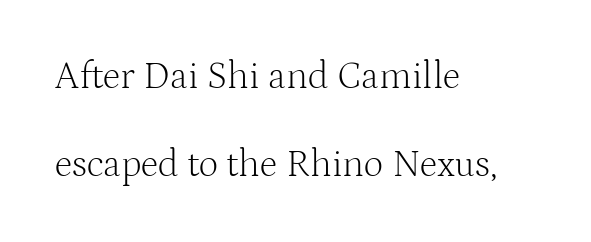
Q: Is the text bold? A: No.
Q: Is the text italic (slanted)? A: No, it is upright.
Q: Is the typeface a serif or a sans-serif typeface? A: Serif.
Q: Is the text underlined? A: No.
Q: How is the paragraph aligned? A: Left-aligned.
Q: Is the spacing between letters normal or unusually wide? A: Normal.
Q: Is the spacing between lines tight, normal or loose? A: Loose.
Q: Width (condensed, normal, or wide)? A: Normal.
Q: Stroke contrast? A: Medium.
Q: x-height? A: Medium.
Q: Monospaced? A: No.
